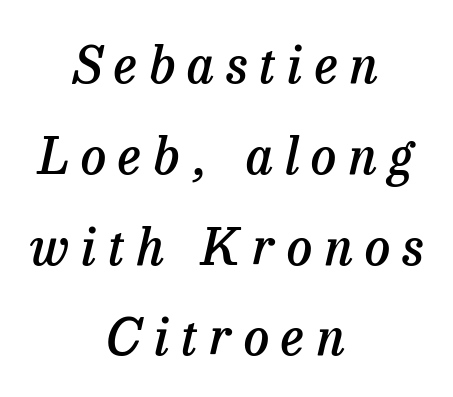
A typesetter would call this proportional, since set widths differ per character. Quick note: underline off. Between one letter and the next there's a generous, obvious gap. Slant detected: the letters are inclined. Each line is balanced around a shared central axis. Unlike a clean sans, this face finishes its strokes with serifs.
